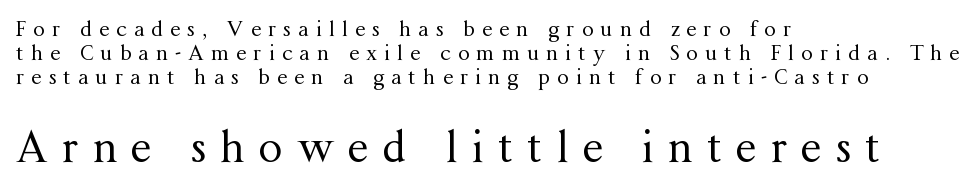
Type without underlining. Unlike italic type, these characters show no tilt at all. The block of text is dense from top to bottom, with scant space between rows. Vertical stems look standard width or narrower in stroke. You can tell from the footed stems that serif type was used.
